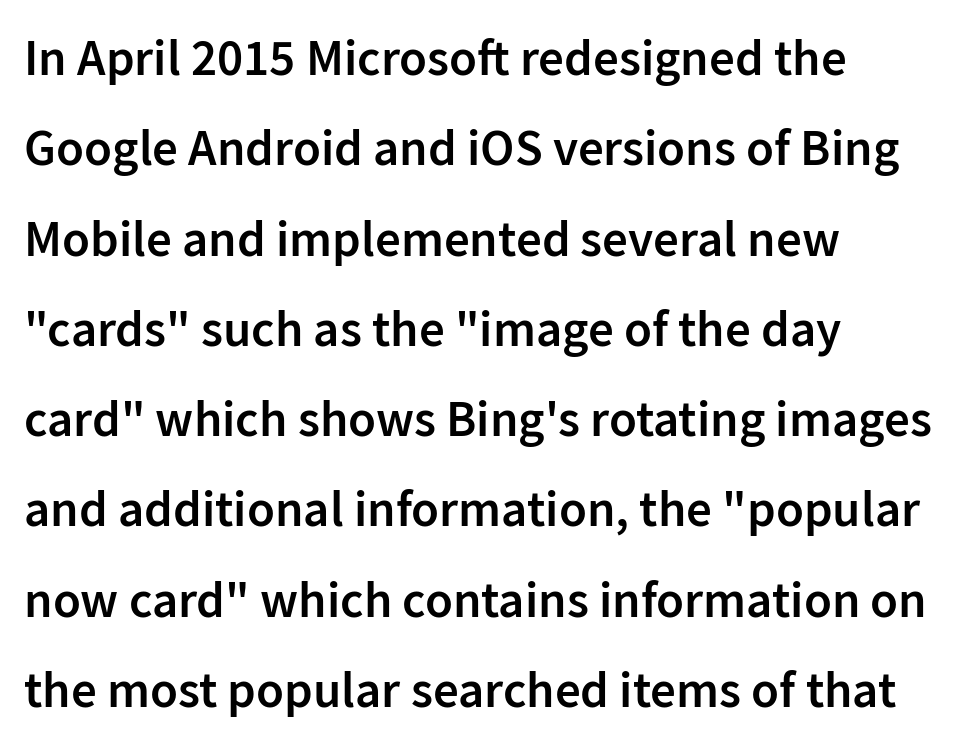
A typesetter would call this proportional, since set widths differ per character. A roman cut, with each character standing at attention. Descenders are the only things crossing below the line. Every letter is mildly thick-stroked: semibold rather than bold. Standard letterfit; no display-style spreading of the glyphs.
